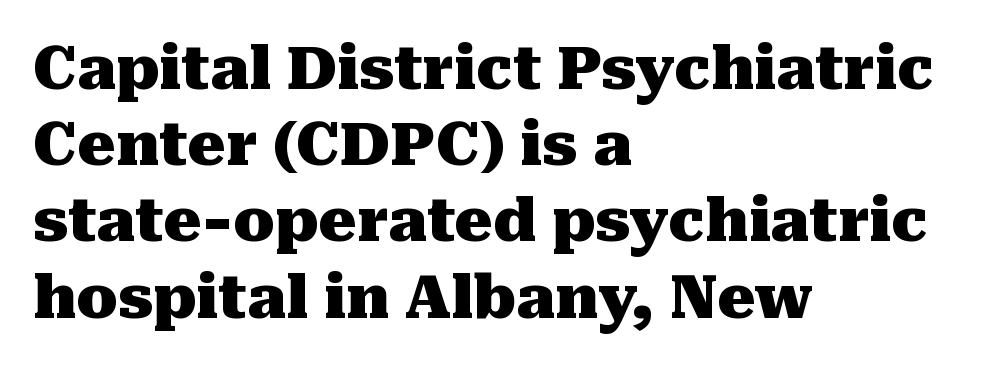
Compared with typical paragraphs, the rows here are spaced about the same. Rule under the text: the space is simply empty. This sample is left-justified, so line endings fall wherever the words run out. The letters advance in unequal steps, a hallmark of proportional type. Look at the bottom of the vertical strokes: they flare into serifs here. The typesetting leans heavy: a genuine bold.
